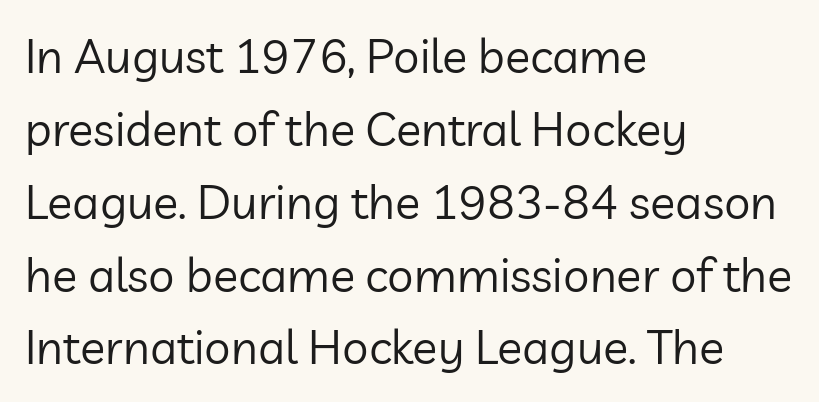
Q: Is the text bold? A: No.
Q: Is the text italic (slanted)? A: No, it is upright.
Q: Is the typeface a serif or a sans-serif typeface? A: Sans-serif.
Q: Is the text underlined? A: No.
Q: How is the paragraph aligned? A: Left-aligned.
Q: Is the spacing between letters normal or unusually wide? A: Normal.
Q: Is the spacing between lines tight, normal or loose? A: Normal.
Q: Width (condensed, normal, or wide)? A: Normal.
Q: Stroke contrast? A: Low.
Q: x-height? A: Medium.
Q: Monospaced? A: No.
